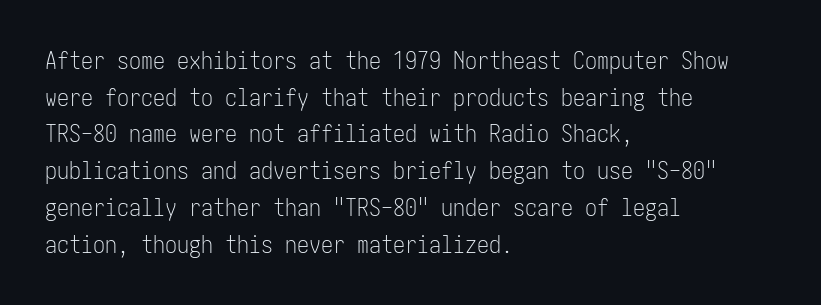
Q: Is the text bold? A: No.
Q: Is the text italic (slanted)? A: No, it is upright.
Q: Is the text underlined? A: No.
Q: How is the paragraph aligned? A: Left-aligned.
Q: Is the spacing between letters normal or unusually wide? A: Normal.
Q: Is the spacing between lines tight, normal or loose? A: Normal.
